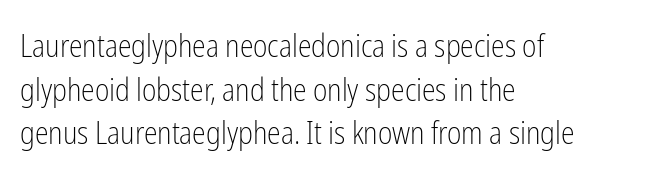
The image shows 31 px light, condensed sans-serif type, upright; set left-aligned, normal line spacing (1.41x), normal letter spacing, not underlined; low stroke contrast and a medium x-height.
